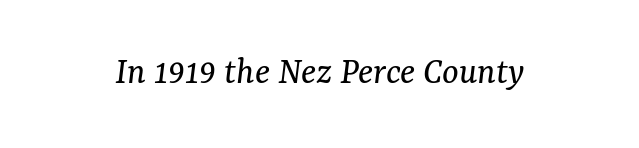
A typesetter would call this proportional, since set widths differ per character. Has an underline been added? It has not. Compared with ordinary roman type, these characters are visibly tilted. This rendering leaves character spacing at its baseline value. The font sits on the lighter half of the weight spectrum, regular included.
